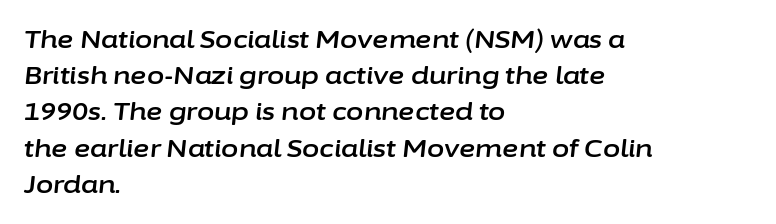
The image shows 25 px text type, italic (leaning right); set left-aligned, normal line spacing (1.45x), normal letter spacing, not underlined.
